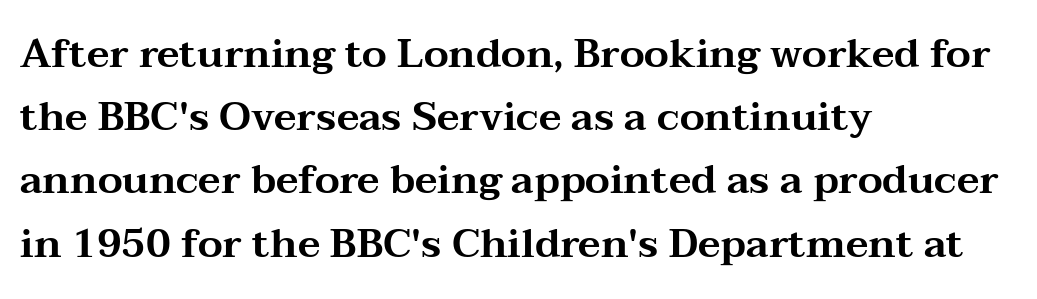
{"serif": "yes", "italic": "no", "width": "wide", "stroke_contrast": "medium", "x_height": "medium", "monospaced": "no", "underline": "no", "align": "left", "line_spacing": "normal", "line_spacing_ratio": 1.58, "letter_spacing": "normal", "letter_spacing_em": 0.0, "glyph_px": 40}
